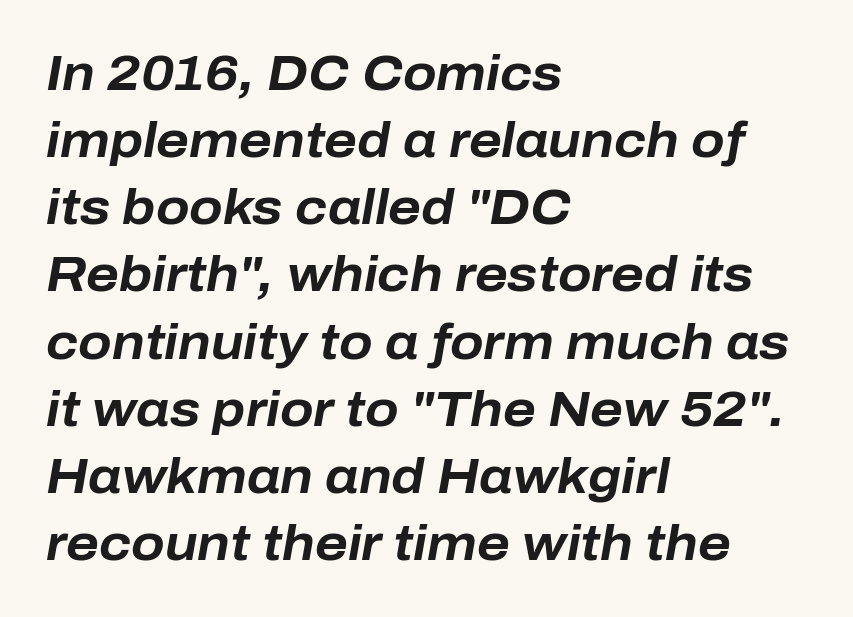
The image shows 49 px bold type, italic (leaning right); set left-aligned, normal line spacing (1.37x), normal letter spacing, not underlined; low stroke contrast and a medium x-height.
